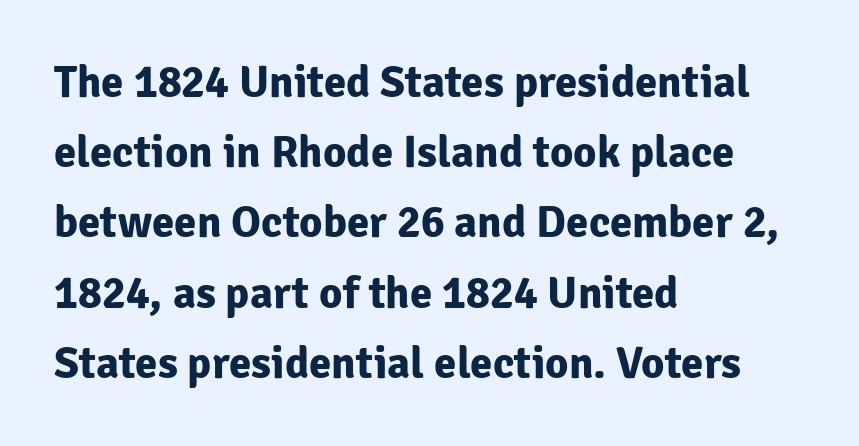
Rows of type keep a routine distance in the vertical direction. Vertical strokes here are truly vertical. Spacing between characters is what you'd get straight out of the box. Is the block centered? No — it sits flush against the left margin. Proportional: the letters do not fall into vertical columns. A sans-serif font was chosen for this passage.
